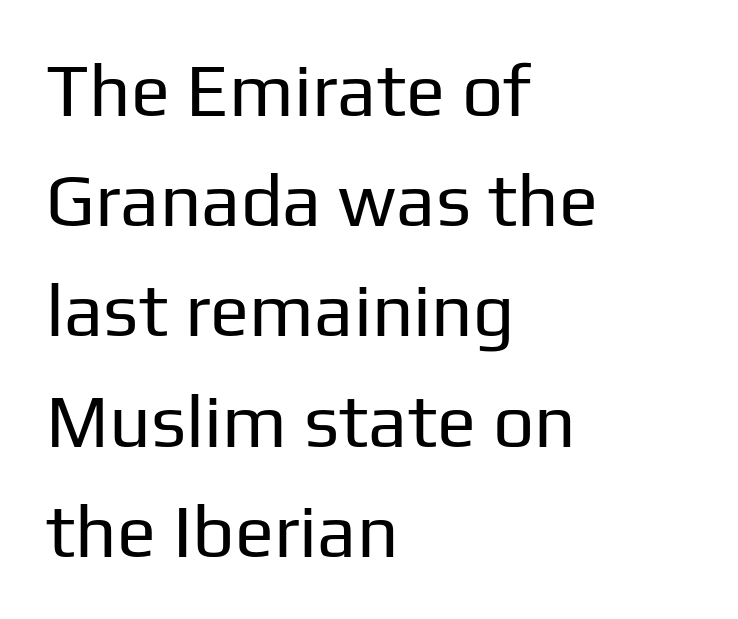
The image shows 73 px regular-weight sans-serif type, upright; set left-aligned, normal line spacing (1.51x), normal letter spacing, not underlined; low stroke contrast and a medium x-height.
